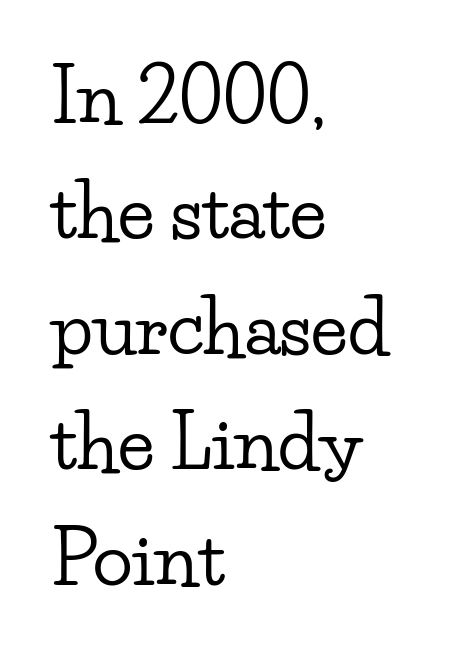
Q: Is the text italic (slanted)? A: No, it is upright.
Q: Is the typeface a serif or a sans-serif typeface? A: Serif.
Q: Is the text underlined? A: No.
Q: How is the paragraph aligned? A: Left-aligned.
Q: Is the spacing between letters normal or unusually wide? A: Normal.
Q: Is the spacing between lines tight, normal or loose? A: Normal.
Q: Width (condensed, normal, or wide)? A: Wide.
Q: Stroke contrast? A: Low.
Q: x-height? A: Small.
Q: Monospaced? A: No.
